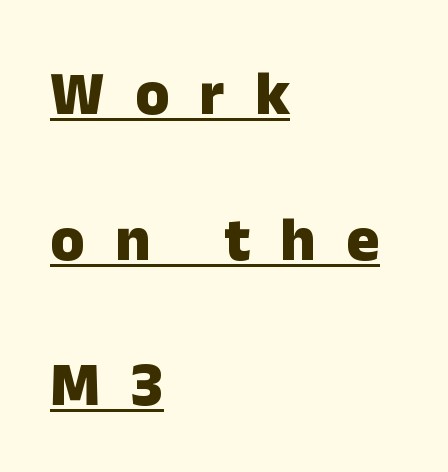
Regarding serifs, this sample does without them. The lines in this sample share a left origin and differ only in where they stop. Does the leading feel generous? Absolutely, it's lavish. The face used here is proportionally spaced, like ordinary book or web type. Is there any slant? The stems are plumb. This sample uses expanded letter spacing, leaving extra air between glyphs.
